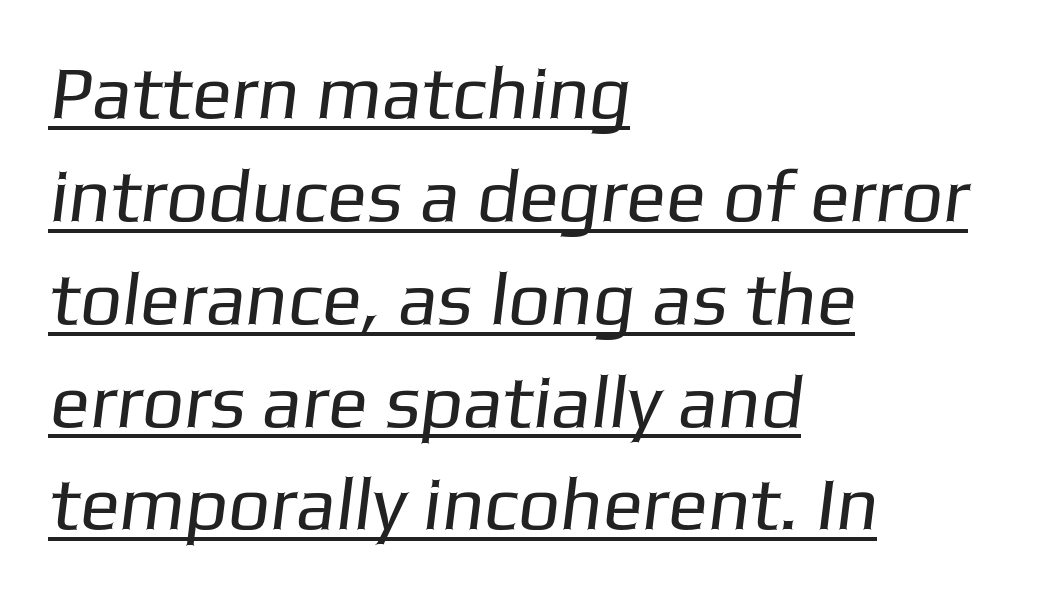
The image shows 74 px regular-weight sans-serif type; set left-aligned, normal line spacing (1.39x), normal letter spacing, underlined; low stroke contrast and a medium x-height.
